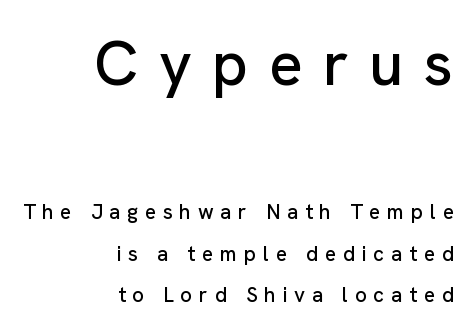
The image shows 63 px sans-serif type, upright; set right-aligned, loose line spacing (1.99x), unusually wide letter spacing (+0.32 em), not underlined; the first (top) block is 3.0x larger; low stroke contrast and a medium x-height.
